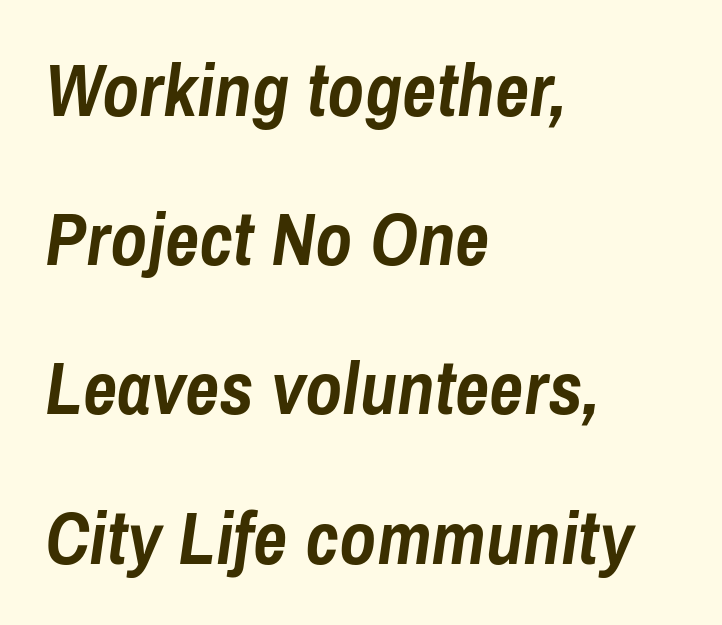
The image shows 75 px semibold, condensed type, italic (leaning right); set left-aligned, loose line spacing (1.99x), normal letter spacing, not underlined; low stroke contrast and a medium x-height.
